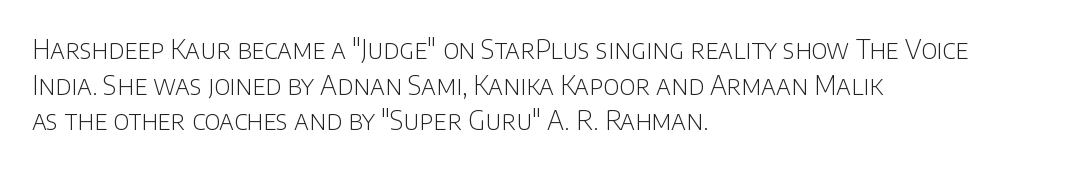
{"italic": "no", "bold": "no", "underline": "no", "align": "left", "line_spacing": "normal", "line_spacing_ratio": 1.37, "letter_spacing": "normal", "letter_spacing_em": 0.0, "glyph_px": 26}
